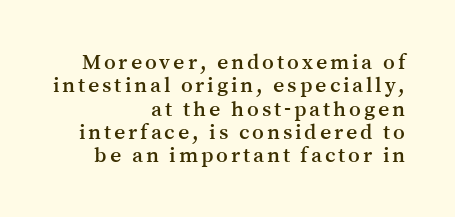
{"italic": "no", "underline": "no", "align": "right", "line_spacing": "tight", "line_spacing_ratio": 1.06, "glyph_px": 22}
